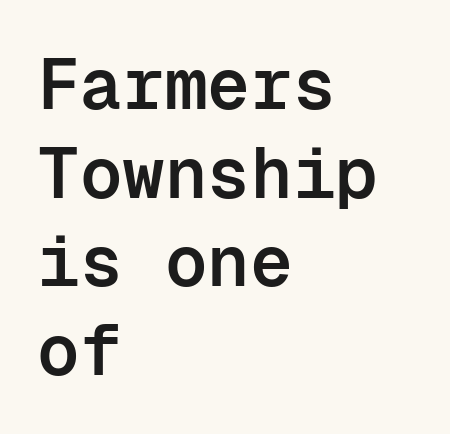
Is the block centered? No — it sits flush against the left margin. What kind of face is this? One without serifs — a sans. The specimen reads as upright at a glance. A bit beefed up — I'd call it semibold rather than bold. In terms of leading, this rendering sits right in the middle.
